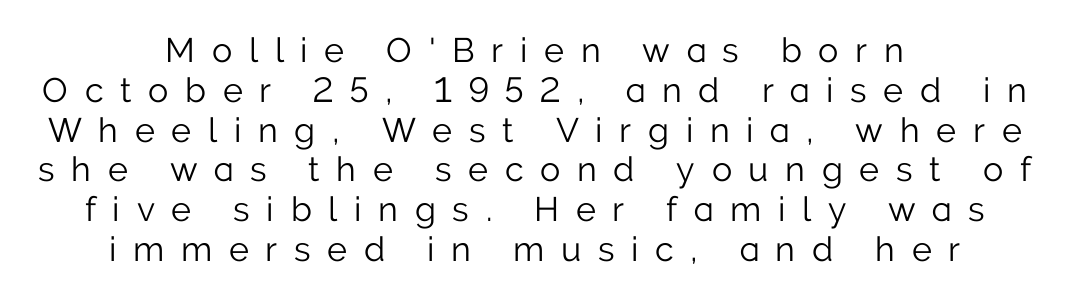
The image shows 34 px light sans-serif type, upright; set centered, line spacing 1.17x, unusually wide letter spacing (+0.49 em), not underlined; low stroke contrast and a medium x-height.
